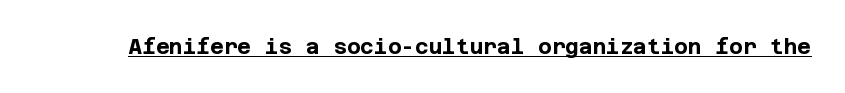
{"italic": "no", "bold": "yes", "underline": "yes", "letter_spacing": "normal", "letter_spacing_em": 0.0, "glyph_px": 21}
